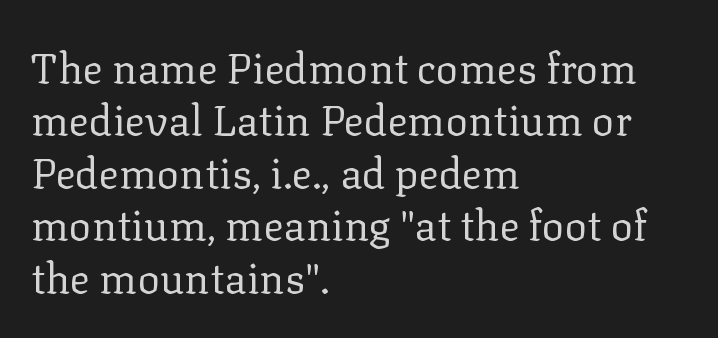
{"serif": "yes", "italic": "no", "bold": "no", "weight": "regular", "width": "normal", "stroke_contrast": "low", "x_height": "medium", "monospaced": "no", "underline": "no", "align": "left", "line_spacing": "normal", "line_spacing_ratio": 1.25, "letter_spacing": "normal", "letter_spacing_em": 0.0, "glyph_px": 42}
